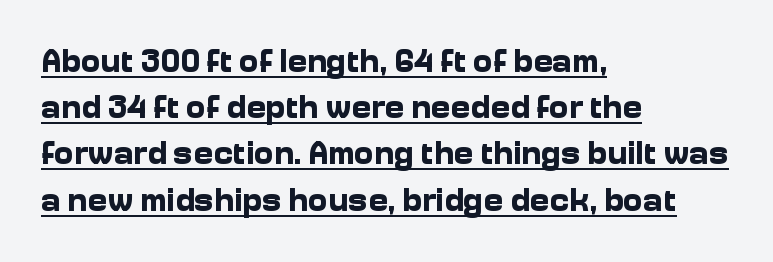
Q: Is the text bold? A: Yes.
Q: Is the text italic (slanted)? A: No, it is upright.
Q: Is the typeface a serif or a sans-serif typeface? A: Sans-serif.
Q: Is the text underlined? A: Yes.
Q: How is the paragraph aligned? A: Left-aligned.
Q: Is the spacing between letters normal or unusually wide? A: Normal.
Q: Is the spacing between lines tight, normal or loose? A: Normal.
Q: Width (condensed, normal, or wide)? A: Normal.
Q: Stroke contrast? A: Low.
Q: x-height? A: Medium.
Q: Monospaced? A: No.
